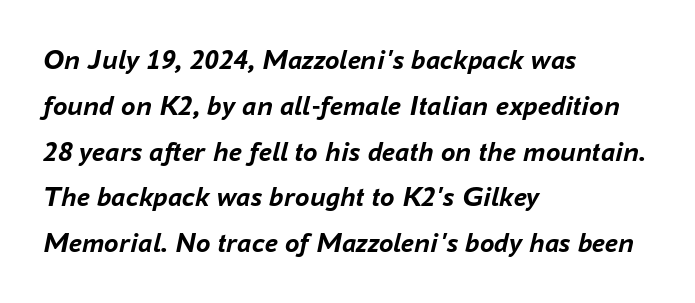
The axis of the letterforms is tilted away from vertical. The passage is arranged the way most books set body copy — flush left. Notice how descenders clear the ascenders below comfortably — that's standard leading. Do the characters align in a grid? No, the font is proportional. Glance below the letters and you will spot only blank space.
